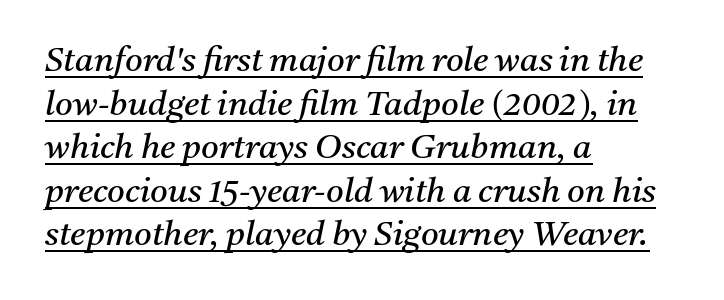
Would a proofreader flag this as italicized? Yes. The type family on display is of the serif kind. Reading down the column, the eye jumps a familiar distance to each next line. Is this a fixed-width face? No — the glyphs have proportional, varying widths.
